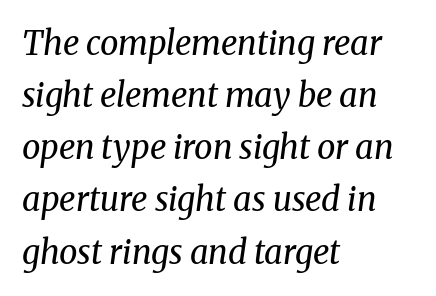
Q: Is the text bold? A: No.
Q: Is the text italic (slanted)? A: Yes, it leans right by about 8 degrees.
Q: Is the typeface a serif or a sans-serif typeface? A: Serif.
Q: Is the text underlined? A: No.
Q: How is the paragraph aligned? A: Left-aligned.
Q: Is the spacing between letters normal or unusually wide? A: Normal.
Q: Is the spacing between lines tight, normal or loose? A: Normal.
Q: Width (condensed, normal, or wide)? A: Normal.
Q: Stroke contrast? A: Medium.
Q: x-height? A: Medium.
Q: Monospaced? A: No.
